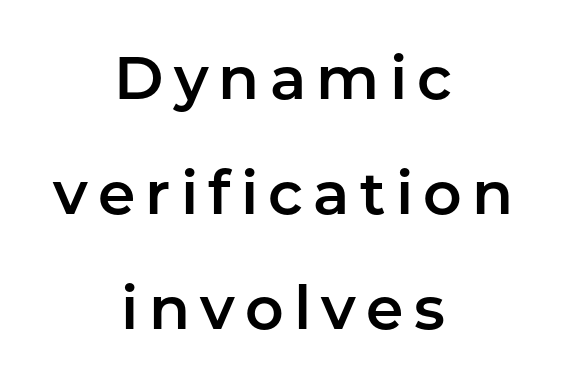
{"serif": "no", "italic": "no", "width": "normal", "stroke_contrast": "low", "x_height": "medium", "monospaced": "no", "underline": "no", "align": "center", "line_spacing": "loose", "line_spacing_ratio": 1.92, "glyph_px": 60}
